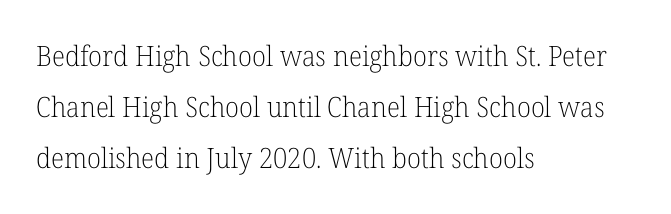
{"serif": "yes", "italic": "no", "bold": "no", "weight": "light", "width": "normal", "stroke_contrast": "low", "x_height": "medium", "monospaced": "no", "underline": "no", "align": "left", "line_spacing_ratio": 1.83, "letter_spacing": "normal", "letter_spacing_em": 0.0, "glyph_px": 28}
